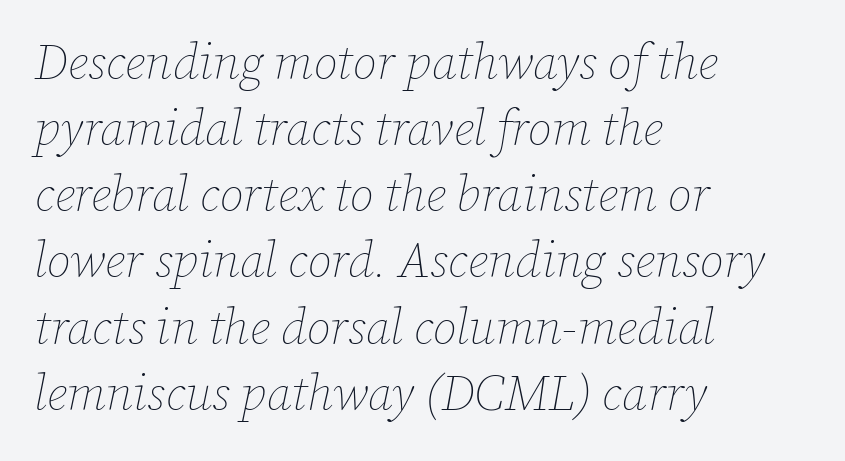
Here the glyphs are tracked normally, forming tight word shapes. The designer left line spacing at the default. Is this a heavy cut? Hardly; it is regular or lighter. Looks like regular typesetting: each glyph gets only the width it needs. Does the lettering tilt? It does — this is italic.
